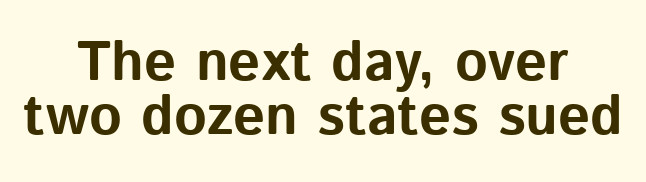
Q: Is the text bold? A: Yes.
Q: Is the text italic (slanted)? A: No, it is upright.
Q: Is the typeface a serif or a sans-serif typeface? A: Sans-serif.
Q: Is the text underlined? A: No.
Q: How is the paragraph aligned? A: Centered.
Q: Is the spacing between letters normal or unusually wide? A: Normal.
Q: Is the spacing between lines tight, normal or loose? A: Tight.
Q: Width (condensed, normal, or wide)? A: Normal.
Q: Stroke contrast? A: Low.
Q: x-height? A: Medium.
Q: Monospaced? A: No.
